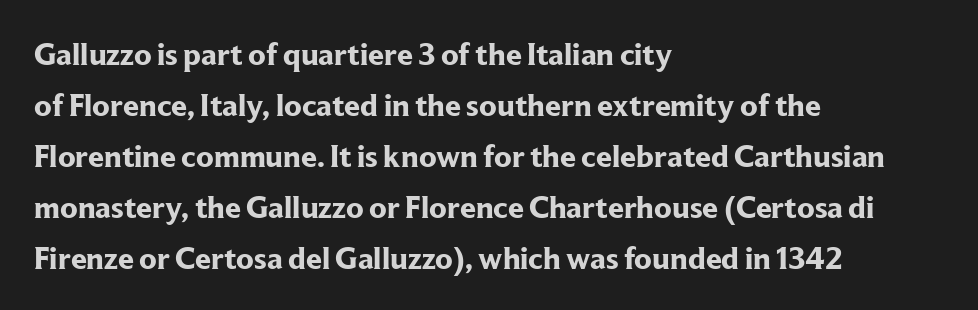
Anything drawn beneath the words? Only blank space. Baseline-to-baseline distance is the conventional proportion of letter height. Caption: bold face, heavy strokes. The letters advance in unequal steps, a hallmark of proportional type.
